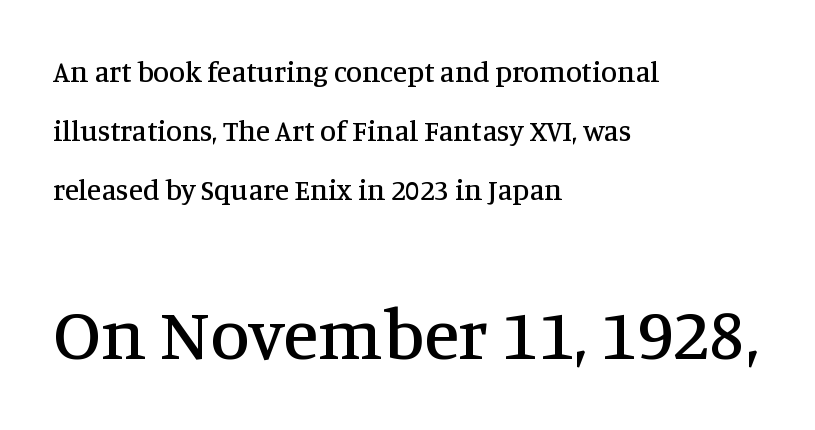
A serif font was chosen for this passage. Visually the block forms a straight wall on the left and a jagged coastline on the right. Bigger letters appear in the bottom chunk; the top chunk is reduced. The type sits square on the baseline with zero lean. This rendering features lettering with no underline.
